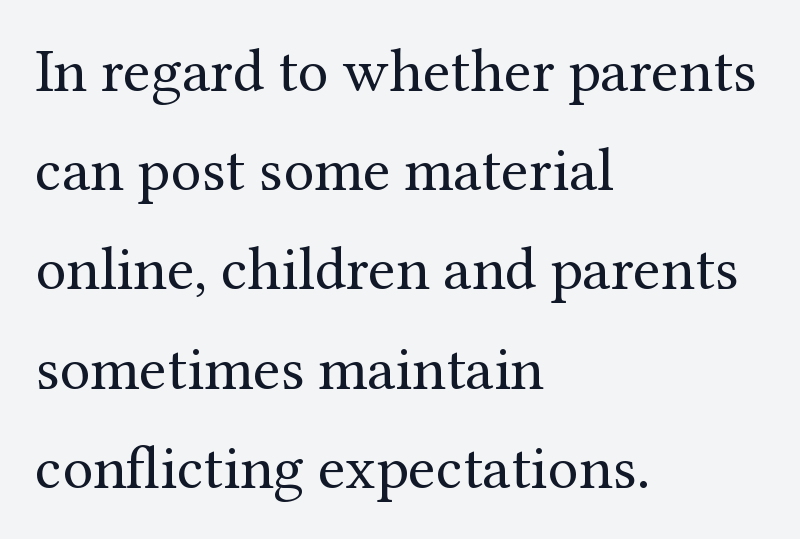
{"serif": "yes", "italic": "no", "bold": "no", "weight": "regular", "width": "normal", "stroke_contrast": "medium", "x_height": "medium", "monospaced": "no", "underline": "no", "align": "left", "line_spacing": "normal", "line_spacing_ratio": 1.6, "letter_spacing": "normal", "letter_spacing_em": 0.0, "glyph_px": 62}
